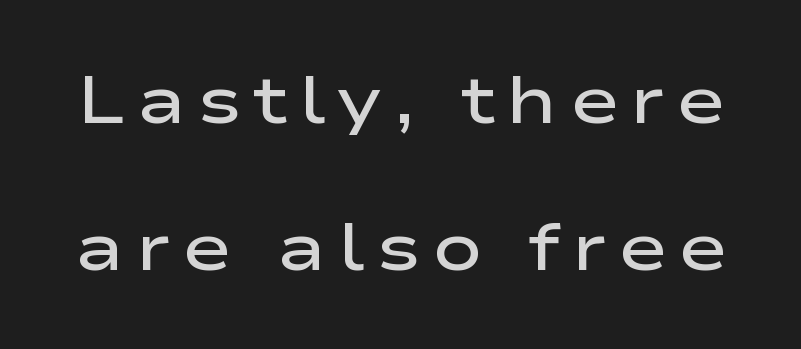
Q: Is the text bold? A: Semi-bold.
Q: Is the text italic (slanted)? A: No, it is upright.
Q: Is the typeface a serif or a sans-serif typeface? A: Sans-serif.
Q: Is the text underlined? A: No.
Q: Is the spacing between lines tight, normal or loose? A: Loose.
Q: Width (condensed, normal, or wide)? A: Wide.
Q: Stroke contrast? A: Low.
Q: x-height? A: Medium.
Q: Monospaced? A: No.
